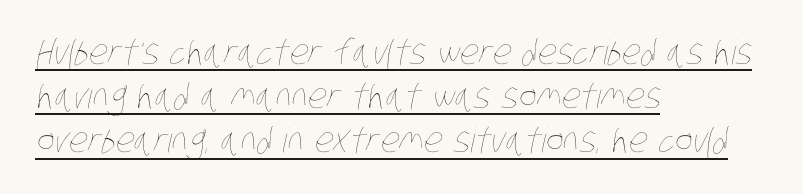
No extra ink here — the face is not bold. Typeset ragged right — the left edge is the straight one. Each letter keeps its own natural width here, so spacing adapts to shape. Vertical spacing — default.
